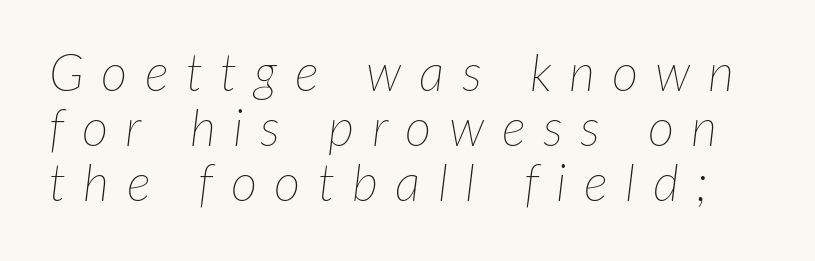
The image shows 51 px thin type, italic (leaning right); set tight line spacing (1.08x), unusually wide letter spacing (+0.34 em), not underlined; low stroke contrast and a medium x-height.
